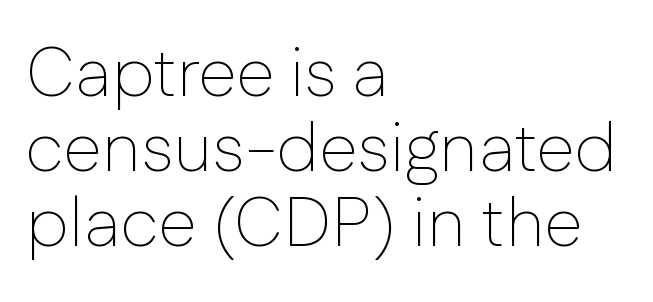
Here the glyphs are tracked normally, forming tight word shapes. Very little white space separates one row of letters from the next. Vertical strokes here are truly vertical. These lines are composed in type without serifs. These lines are set flush left with a ragged right edge.
